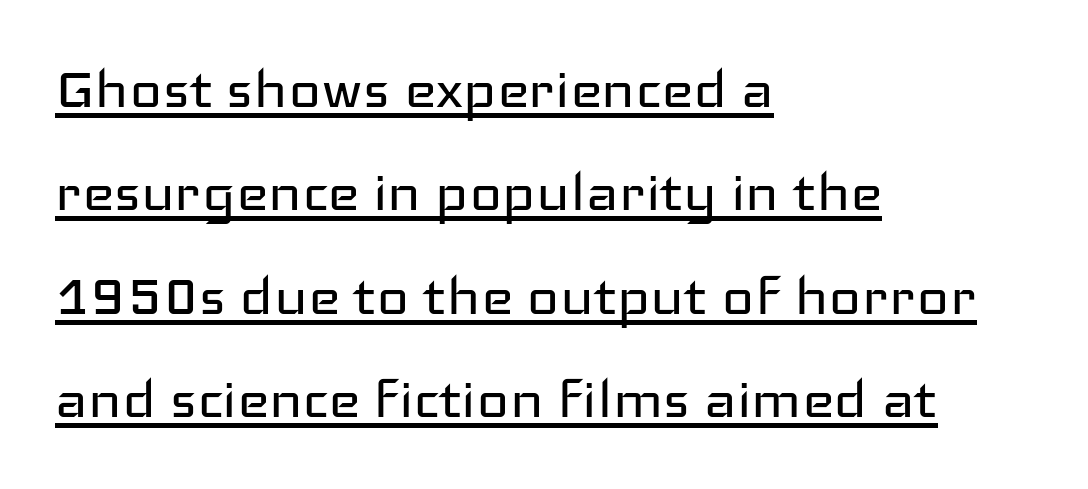
{"serif": "no", "italic": "no", "bold": "no", "weight": "regular", "width": "wide", "stroke_contrast": "low", "x_height": "medium", "monospaced": "no", "underline": "yes", "align": "left", "line_spacing": "normal", "line_spacing_ratio": 1.5, "letter_spacing": "normal", "letter_spacing_em": 0.0, "glyph_px": 69}
